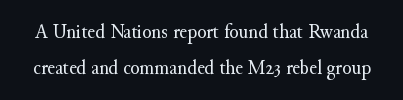
Ordinary non-slanted type is in use. Spacing between characters is what you'd get straight out of the box. Nothing heavy about these letters — not bold at all. Words float on clear page, feet unadorned.
